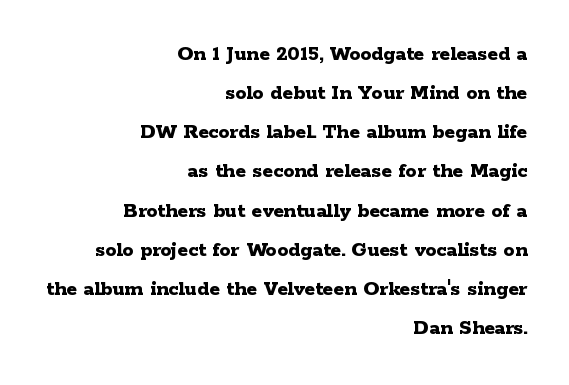
Words float on clear page, feet unadorned. The text block is weighted toward the right margin, trailing off unevenly leftward. Thick stems and heavy bowls — unmistakably bold. What stands out about the letter spacing? Nothing — it is the standard amount. Italic? Not at all — the glyphs are vertical.
